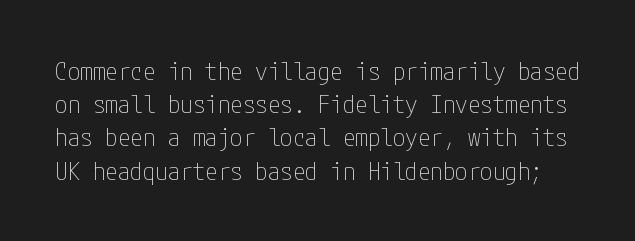
The letters sit at their default tracking, neither squeezed nor spread. Only glyphs here, with clear space below each row. The lettering holds an erect, upright posture throughout. Heaviness? Minimal to ordinary, like unemphasized prose.
